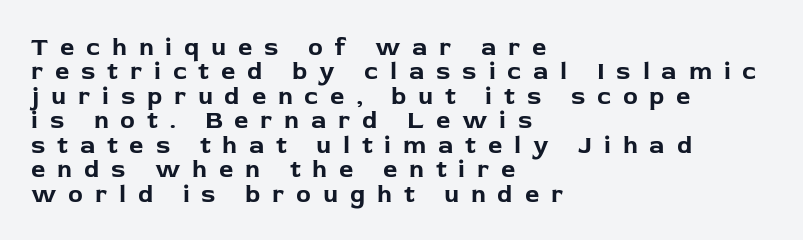
Upright lettering throughout. Compared with typical paragraphs, the rows here are closer together. This is heavy type, rendered in bold. Check under the words: just untouched page. Visually the block forms a straight wall on the left and a jagged coastline on the right. Short note: letters widely spaced.
